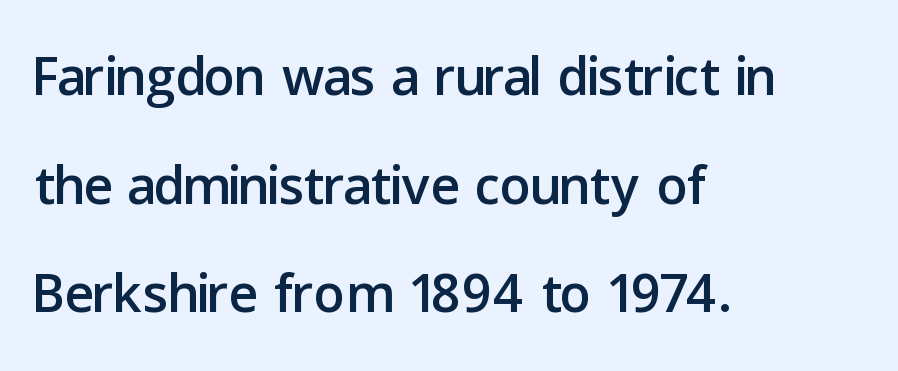
Q: Is the text italic (slanted)? A: No, it is upright.
Q: Is the typeface a serif or a sans-serif typeface? A: Sans-serif.
Q: Is the text underlined? A: No.
Q: How is the paragraph aligned? A: Left-aligned.
Q: Is the spacing between letters normal or unusually wide? A: Normal.
Q: Is the spacing between lines tight, normal or loose? A: Normal.
Q: Width (condensed, normal, or wide)? A: Normal.
Q: Stroke contrast? A: Low.
Q: x-height? A: Medium.
Q: Monospaced? A: No.
